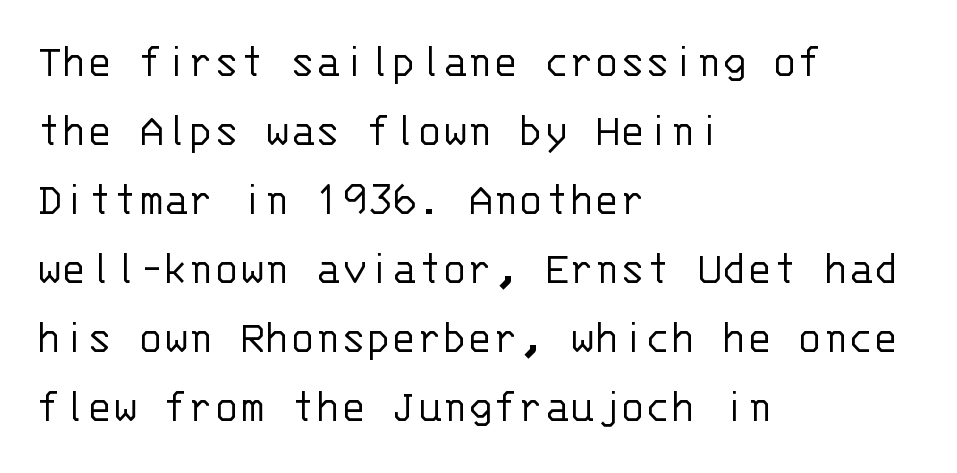
{"serif": "no", "italic": "no", "bold": "no", "weight": "light", "width": "normal", "stroke_contrast": "low", "x_height": "large", "monospaced": "yes", "underline": "no", "align": "left", "line_spacing": "normal", "line_spacing_ratio": 1.47, "letter_spacing": "normal", "letter_spacing_em": 0.0, "glyph_px": 47}
